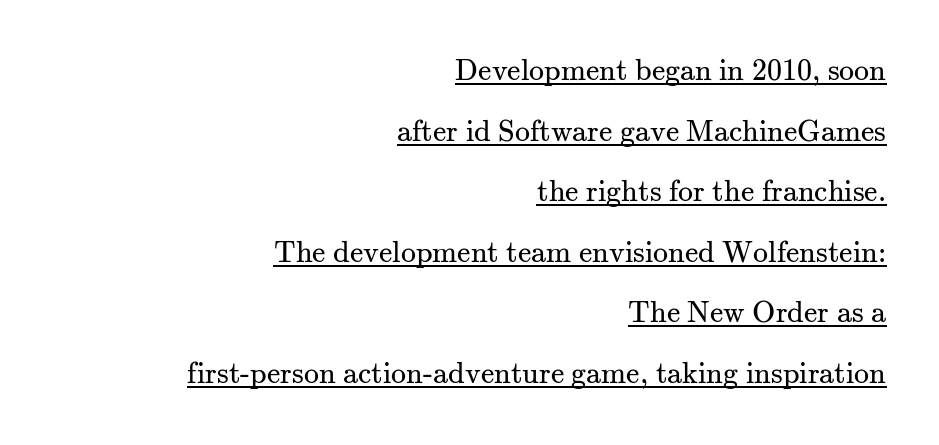
The glyphs are accompanied by a horizontal stroke just below them. The strokes carry an ordinary text weight at most. The passage shown is typeset with a serif family. Widely set lines give the paragraph a tall, airy silhouette. The rendering uses natural spacing where letterforms have individual widths. When letters stand straight like this, we call the style roman or upright.
